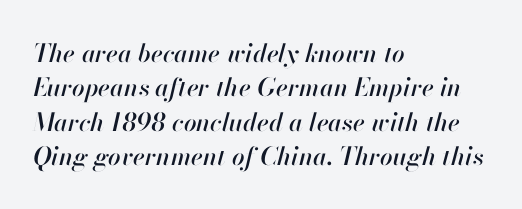
The image shows 25 px text type, italic (leaning right); set left-aligned, normal line spacing (1.38x), normal letter spacing, not underlined.
